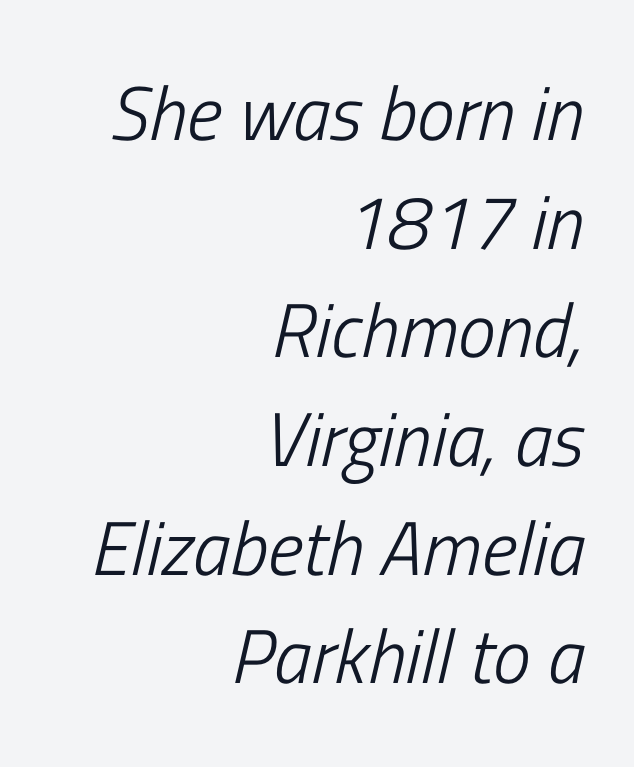
Letters rest on an invisible, unmarked baseline. Spacing between characters is what you'd get straight out of the box. Successive baselines arrive at the customary interval. Is this a heavy cut? Hardly; it is regular or lighter. The rendering uses natural spacing where letterforms have individual widths.
